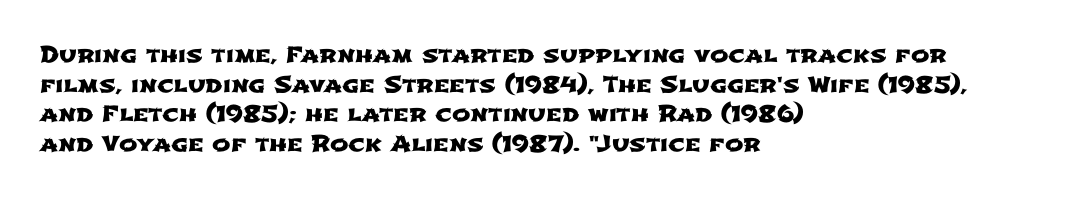
The image shows 22 px text type; set left-aligned, normal line spacing (1.35x), normal letter spacing, not underlined.
